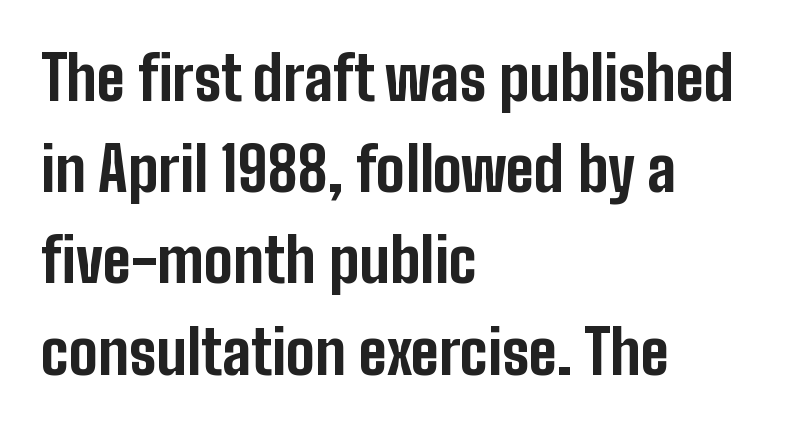
Q: Is the text bold? A: Yes.
Q: Is the text italic (slanted)? A: No, it is upright.
Q: Is the typeface a serif or a sans-serif typeface? A: Sans-serif.
Q: Is the text underlined? A: No.
Q: How is the paragraph aligned? A: Left-aligned.
Q: Is the spacing between letters normal or unusually wide? A: Normal.
Q: Is the spacing between lines tight, normal or loose? A: Normal.
Q: Width (condensed, normal, or wide)? A: Condensed.
Q: Stroke contrast? A: Low.
Q: x-height? A: Medium.
Q: Monospaced? A: No.
